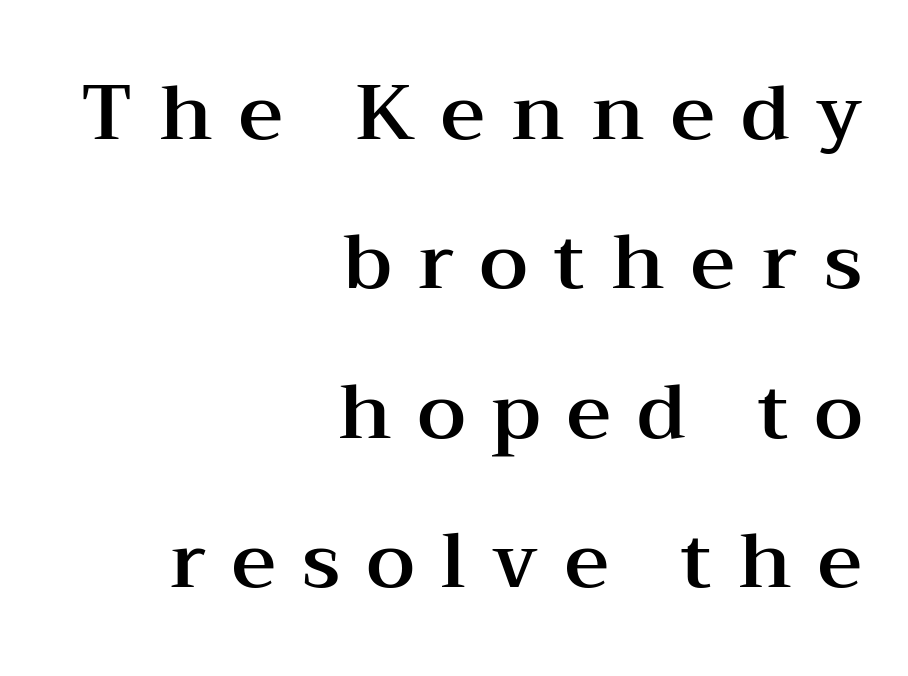
The image shows 77 px wide serif type, upright; set right-aligned, loose line spacing (1.94x), unusually wide letter spacing (+0.34 em), not underlined; medium stroke contrast and a medium x-height.
